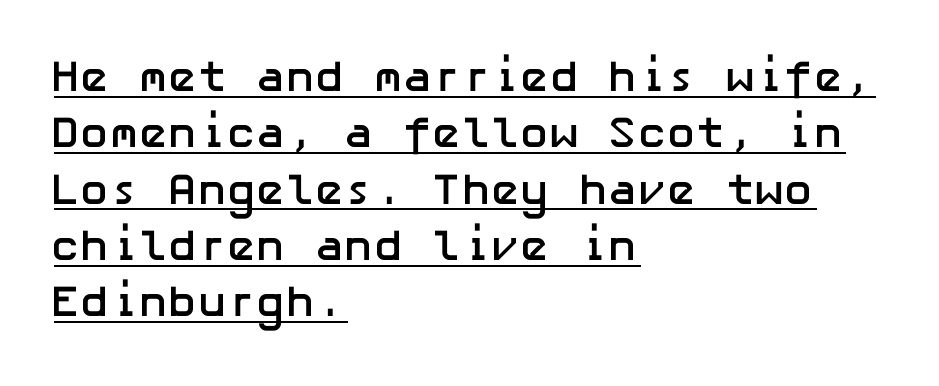
Q: Is the text bold? A: Yes.
Q: Is the text italic (slanted)? A: No, it is upright.
Q: Is the typeface a serif or a sans-serif typeface? A: Sans-serif.
Q: Is the text underlined? A: Yes.
Q: How is the paragraph aligned? A: Left-aligned.
Q: Is the spacing between letters normal or unusually wide? A: Normal.
Q: Is the spacing between lines tight, normal or loose? A: Normal.
Q: Width (condensed, normal, or wide)? A: Normal.
Q: Stroke contrast? A: Low.
Q: x-height? A: Medium.
